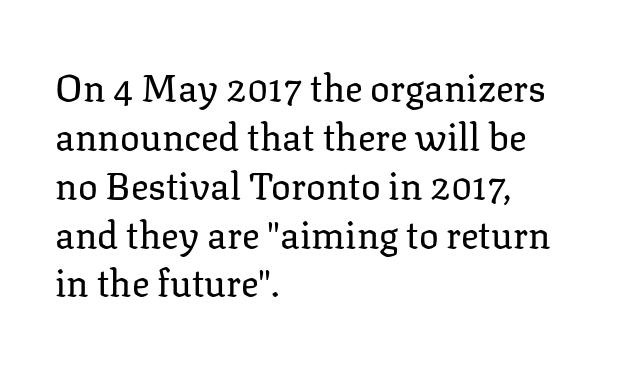
The face used here is proportionally spaced, like ordinary book or web type. Descenders are the only things crossing below the line. One glance says typical: line gaps are just what's usual. Which margin do the lines hug? The left one — the right edge is uneven.
